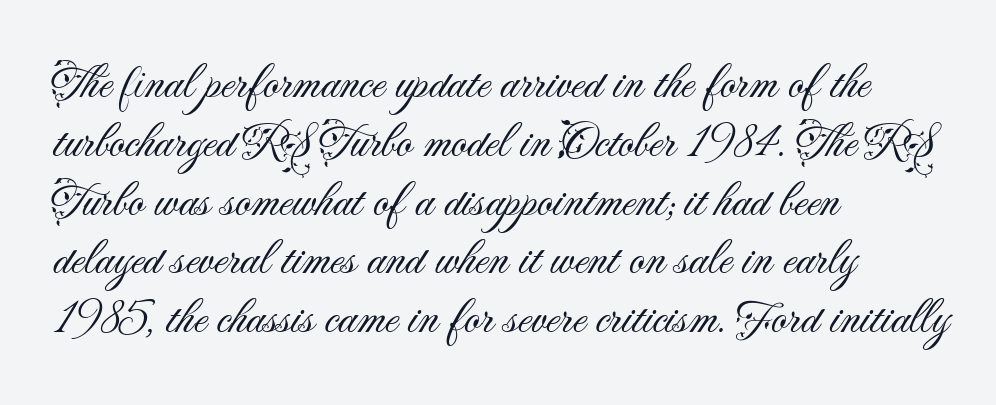
Character widths vary here, with narrow letters taking less room than wide ones. The setting favours the left margin, as ordinary paragraphs usually do. The letters look calm and open, with moderate or lighter stems. Nobody drew a line under any word here.
